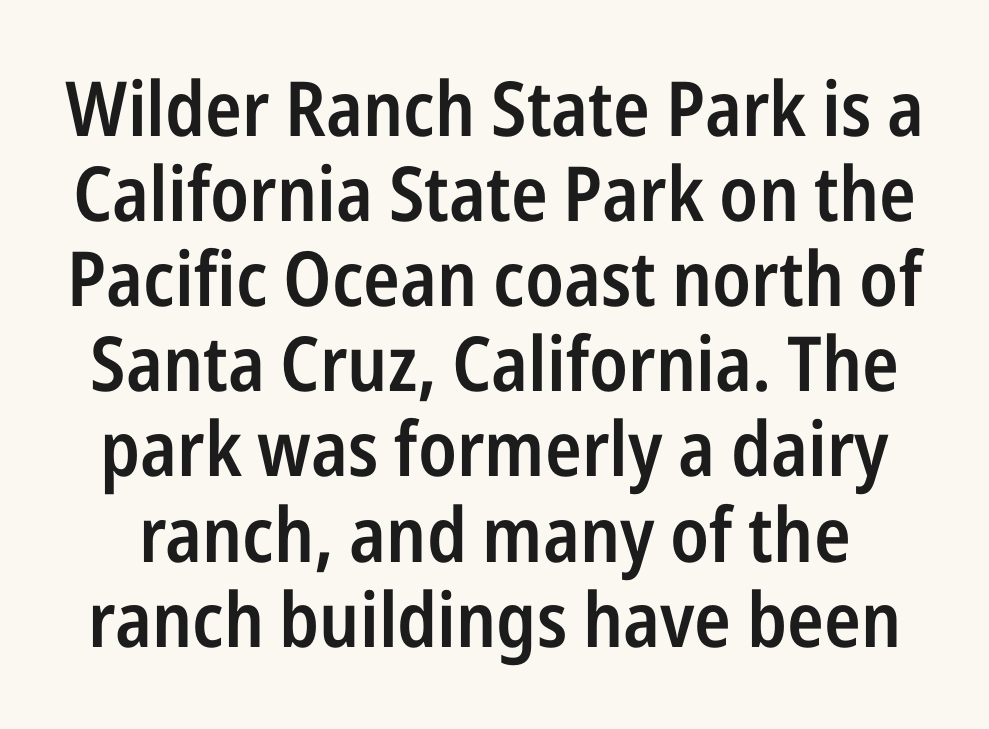
The image shows 76 px semibold, condensed sans-serif type, upright; set tight line spacing (1.12x), normal letter spacing, not underlined; low stroke contrast and a medium x-height.
